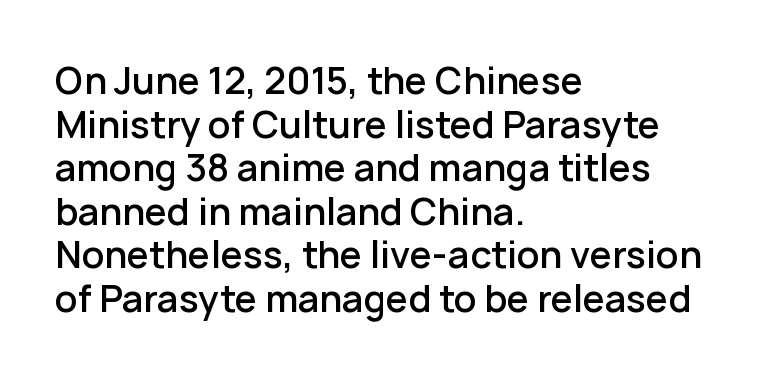
{"serif": "no", "italic": "no", "bold": "semi", "weight": "semibold", "width": "normal", "stroke_contrast": "low", "x_height": "medium", "monospaced": "no", "underline": "no", "align": "left", "line_spacing_ratio": 1.21, "letter_spacing": "normal", "letter_spacing_em": 0.0, "glyph_px": 36}
